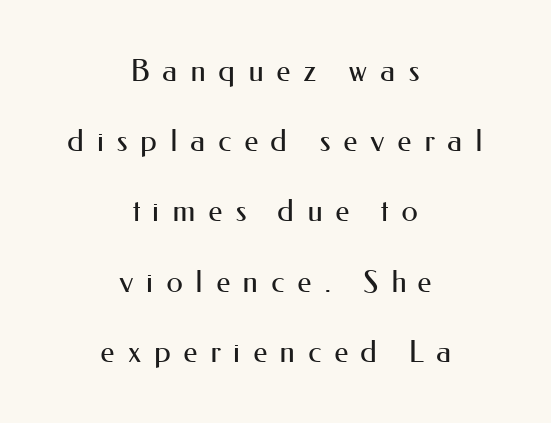
Q: Is the text bold? A: No.
Q: Is the text italic (slanted)? A: No, it is upright.
Q: Is the typeface a serif or a sans-serif typeface? A: Sans-serif.
Q: Is the text underlined? A: No.
Q: How is the paragraph aligned? A: Centered.
Q: Is the spacing between letters normal or unusually wide? A: Unusually wide.
Q: Is the spacing between lines tight, normal or loose? A: Loose.
Q: Width (condensed, normal, or wide)? A: Normal.
Q: Stroke contrast? A: Medium.
Q: x-height? A: Small.
Q: Monospaced? A: No.
